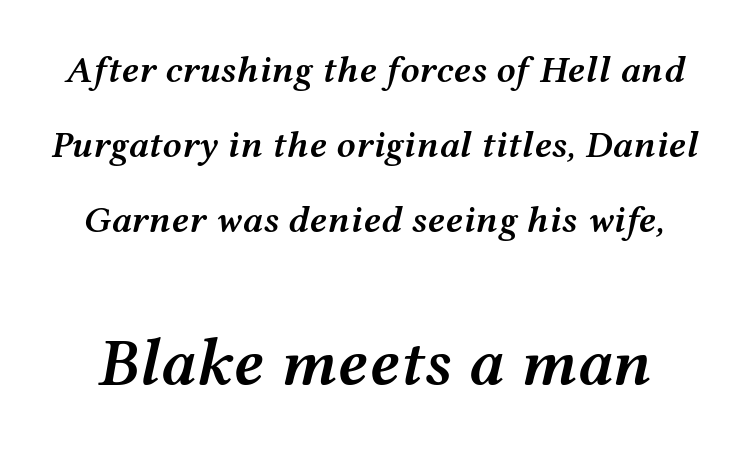
{"italic": "yes", "lean": "right", "slant_degrees": 12, "bold": "semi", "weight": "semibold", "width": "wide", "stroke_contrast": "medium", "x_height": "medium", "monospaced": "no", "underline": "no", "line_spacing": "loose", "line_spacing_ratio": 1.97, "letter_spacing": "normal", "letter_spacing_em": 0.0, "larger_block": "second", "size_ratio": 1.74, "glyph_px": 66}
